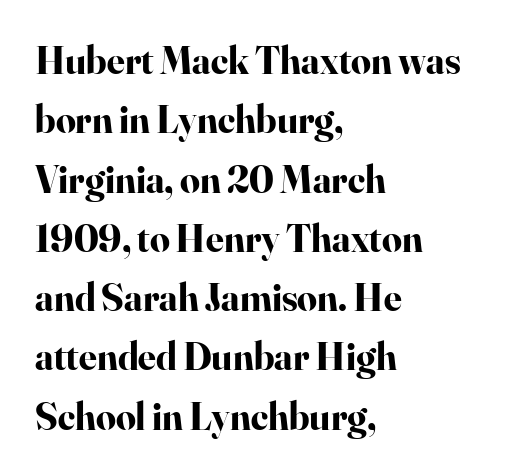
Q: Is the text bold? A: Yes.
Q: Is the text italic (slanted)? A: No, it is upright.
Q: Is the typeface a serif or a sans-serif typeface? A: Serif.
Q: Is the text underlined? A: No.
Q: How is the paragraph aligned? A: Left-aligned.
Q: Is the spacing between letters normal or unusually wide? A: Normal.
Q: Is the spacing between lines tight, normal or loose? A: Normal.
Q: Width (condensed, normal, or wide)? A: Normal.
Q: Stroke contrast? A: High.
Q: x-height? A: Small.
Q: Monospaced? A: No.
